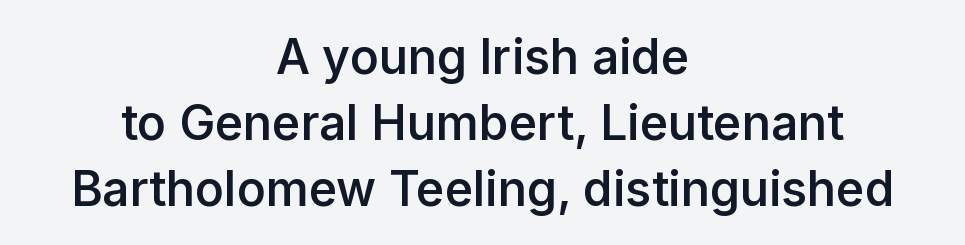
{"serif": "no", "italic": "no", "bold": "semi", "weight": "semibold", "width": "normal", "stroke_contrast": "low", "x_height": "medium", "monospaced": "no", "underline": "no", "align": "center", "line_spacing": "normal", "line_spacing_ratio": 1.37, "letter_spacing": "normal", "letter_spacing_em": 0.0, "glyph_px": 48}
